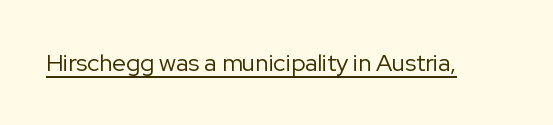
Q: Is the text bold? A: No.
Q: Is the text italic (slanted)? A: No, it is upright.
Q: Is the text underlined? A: Yes.
Q: Is the spacing between letters normal or unusually wide? A: Normal.
